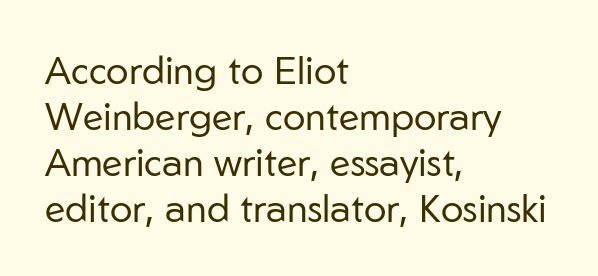
The image shows 38 px regular-weight sans-serif type, upright; set left-aligned, line spacing 1.21x, normal letter spacing, not underlined; low stroke contrast and a medium x-height.
